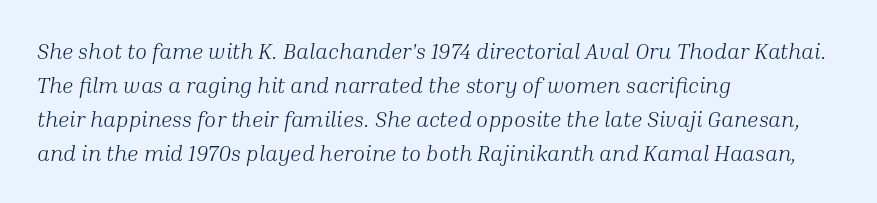
The image shows 22 px text type, italic (leaning right); set left-aligned, normal line spacing (1.54x), normal letter spacing, not underlined.
